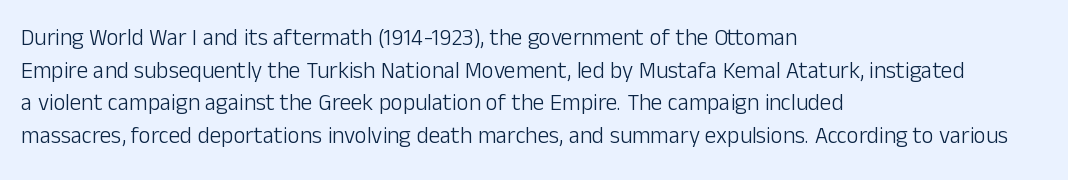
Q: Is the text bold? A: No.
Q: Is the text italic (slanted)? A: No, it is upright.
Q: Is the text underlined? A: No.
Q: How is the paragraph aligned? A: Left-aligned.
Q: Is the spacing between letters normal or unusually wide? A: Normal.
Q: Is the spacing between lines tight, normal or loose? A: Normal.
